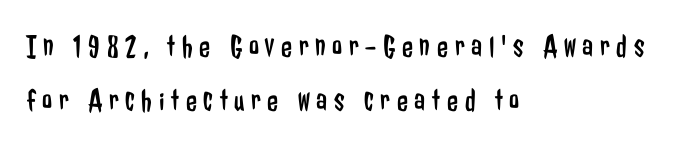
Q: Is the text bold? A: No.
Q: Is the text italic (slanted)? A: No, it is upright.
Q: Is the typeface a serif or a sans-serif typeface? A: Sans-serif.
Q: Is the text underlined? A: No.
Q: How is the paragraph aligned? A: Left-aligned.
Q: Is the spacing between letters normal or unusually wide? A: Unusually wide.
Q: Is the spacing between lines tight, normal or loose? A: Normal.
Q: Width (condensed, normal, or wide)? A: Condensed.
Q: Stroke contrast? A: Low.
Q: x-height? A: Medium.
Q: Monospaced? A: No.
